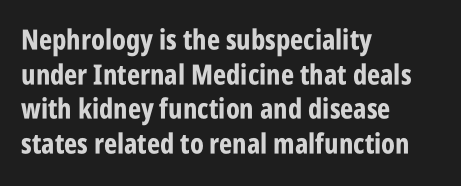
Q: Is the text bold? A: Yes.
Q: Is the text italic (slanted)? A: No, it is upright.
Q: Is the typeface a serif or a sans-serif typeface? A: Sans-serif.
Q: Is the text underlined? A: No.
Q: How is the paragraph aligned? A: Left-aligned.
Q: Is the spacing between letters normal or unusually wide? A: Normal.
Q: Width (condensed, normal, or wide)? A: Condensed.
Q: Stroke contrast? A: Low.
Q: x-height? A: Large.
Q: Monospaced? A: No.
